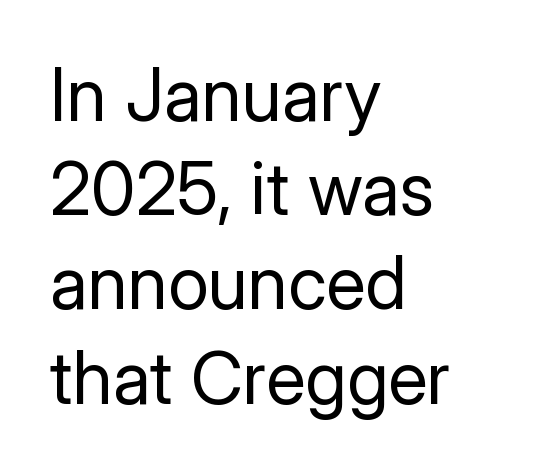
Looks like regular typesetting: each glyph gets only the width it needs. Does extra space separate the letters? No, they use regular spacing. Descenders hang freely into open space. Characters remain perfectly vertical along every line. Weight: in the light-to-regular range. The type family on display is of the sans-serif kind.
